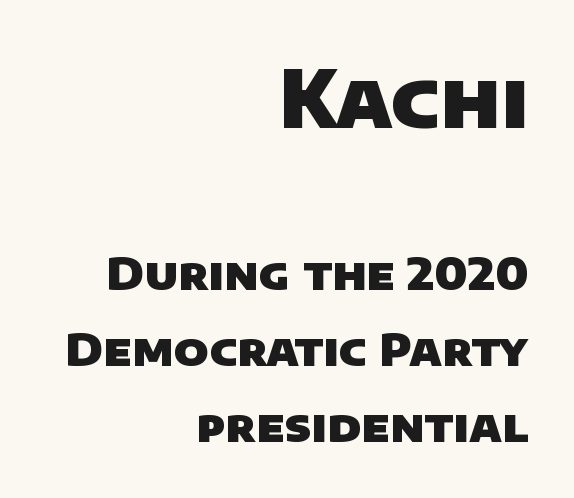
You could call the tracking neutral — neither tight nor loose. This is heavy type, rendered in bold. These two chunks differ in scale, with the top chunk taking the larger measure. These lines sit exactly where default settings would place them. Underlining? Definitely not there.
